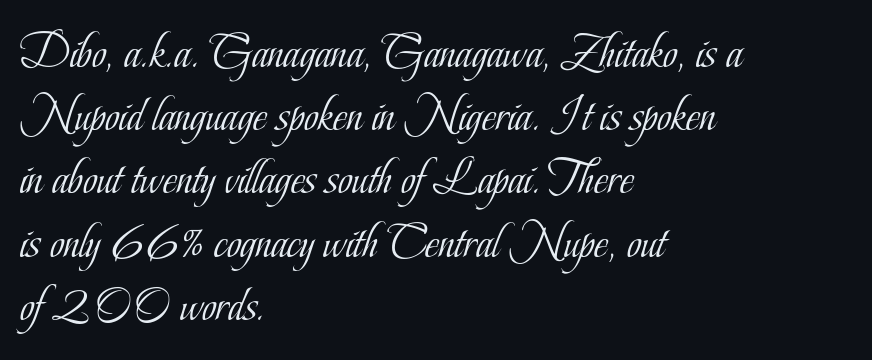
Unmarked baselines from the first word to the last. Here the designer chose a conventional face with non-uniform glyph widths. Regarding leading, the lines here are spaced in the standard way. Compared with a centered layout, this one pins lines to the left instead. The face used here is seriffed, in the tradition of book romans.
